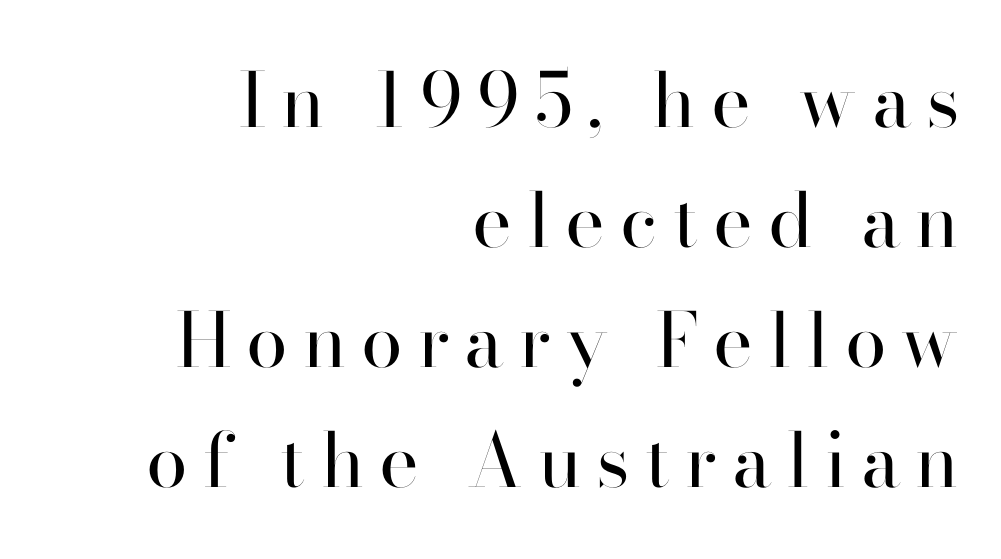
The image shows 75 px regular-weight sans-serif type, upright; set right-aligned, normal line spacing (1.6x), unusually wide letter spacing (+0.2 em), not underlined; high stroke contrast and a small x-height.
